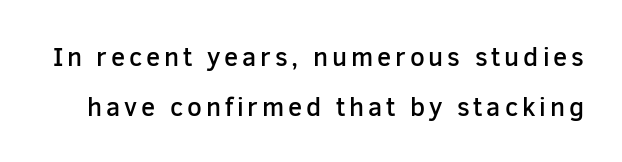
{"italic": "no", "bold": "semi", "underline": "no", "line_spacing": "loose", "line_spacing_ratio": 1.92, "glyph_px": 26}
